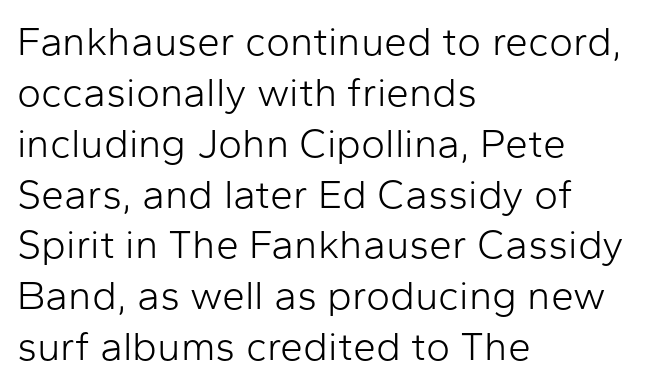
Q: Is the text bold? A: No.
Q: Is the text italic (slanted)? A: No, it is upright.
Q: Is the typeface a serif or a sans-serif typeface? A: Sans-serif.
Q: Is the text underlined? A: No.
Q: How is the paragraph aligned? A: Left-aligned.
Q: Is the spacing between letters normal or unusually wide? A: Normal.
Q: Width (condensed, normal, or wide)? A: Normal.
Q: Stroke contrast? A: Low.
Q: x-height? A: Medium.
Q: Monospaced? A: No.
